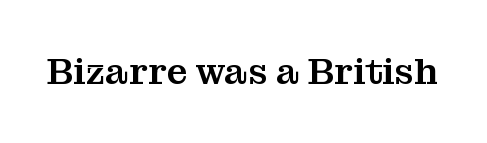
Q: Is the text italic (slanted)? A: No, it is upright.
Q: Is the typeface a serif or a sans-serif typeface? A: Serif.
Q: Is the text underlined? A: No.
Q: Is the spacing between letters normal or unusually wide? A: Normal.
Q: Width (condensed, normal, or wide)? A: Normal.
Q: Stroke contrast? A: Medium.
Q: x-height? A: Medium.
Q: Monospaced? A: No.
